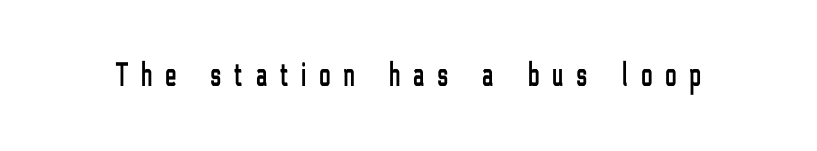
{"serif": "no", "italic": "no", "width": "condensed", "stroke_contrast": "low", "x_height": "medium", "monospaced": "no", "underline": "no", "letter_spacing": "wide", "letter_spacing_em": 0.39, "glyph_px": 34}
